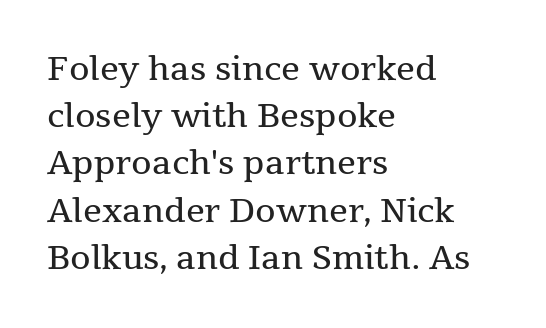
Vertical spacing — default. Check where the strokes stop: tiny serifs finish them off. Which margin do the lines hug? The left one — the right edge is uneven. Check the space under the baseline: it is left empty. Ordinary non-slanted type is in use. Caption: face not bold, strokes unweighted.
